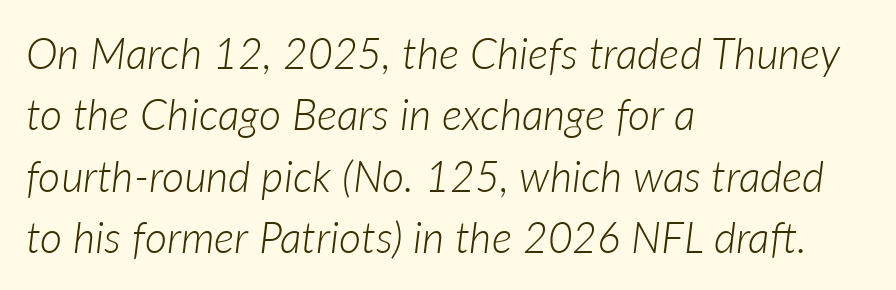
Successive baselines arrive at the customary interval. Italic: yes, the glyphs are oblique. The face used here is proportionally spaced, like ordinary book or web type. The foot of each line stays bare and open. Tracking value appears to be zero — textbook default spacing.
